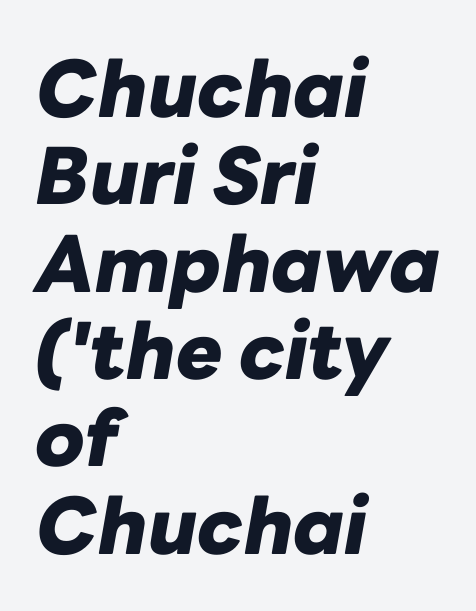
Q: Is the text bold? A: Yes.
Q: Is the text italic (slanted)? A: Yes, it leans right by about 10 degrees.
Q: Is the text underlined? A: No.
Q: How is the paragraph aligned? A: Left-aligned.
Q: Is the spacing between letters normal or unusually wide? A: Normal.
Q: Is the spacing between lines tight, normal or loose? A: Tight.
Q: Width (condensed, normal, or wide)? A: Normal.
Q: Stroke contrast? A: Low.
Q: x-height? A: Medium.
Q: Monospaced? A: No.
